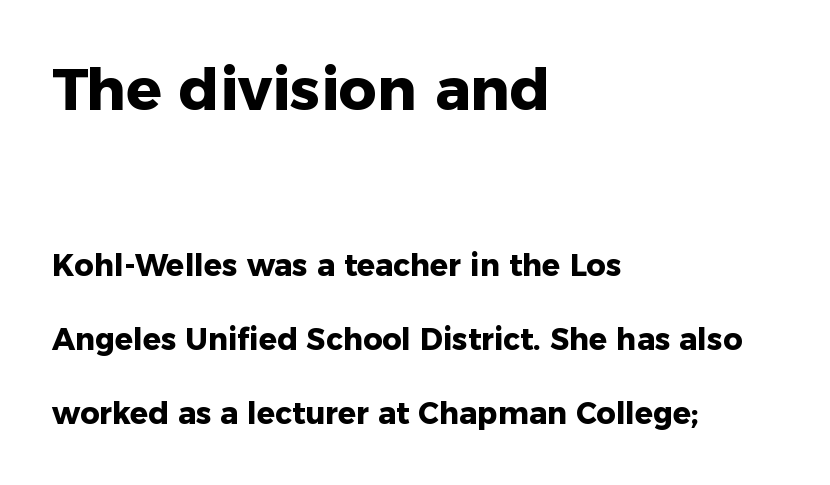
Q: Is the text bold? A: Yes.
Q: Is the text italic (slanted)? A: No, it is upright.
Q: Is the typeface a serif or a sans-serif typeface? A: Sans-serif.
Q: Is the text underlined? A: No.
Q: How is the paragraph aligned? A: Left-aligned.
Q: Is the spacing between letters normal or unusually wide? A: Normal.
Q: Is the spacing between lines tight, normal or loose? A: Loose.
Q: Which block of text is set in a larger size, the first (top) or the second (bottom)? A: The first (top) one.
Q: Width (condensed, normal, or wide)? A: Normal.
Q: Stroke contrast? A: Low.
Q: x-height? A: Medium.
Q: Monospaced? A: No.
